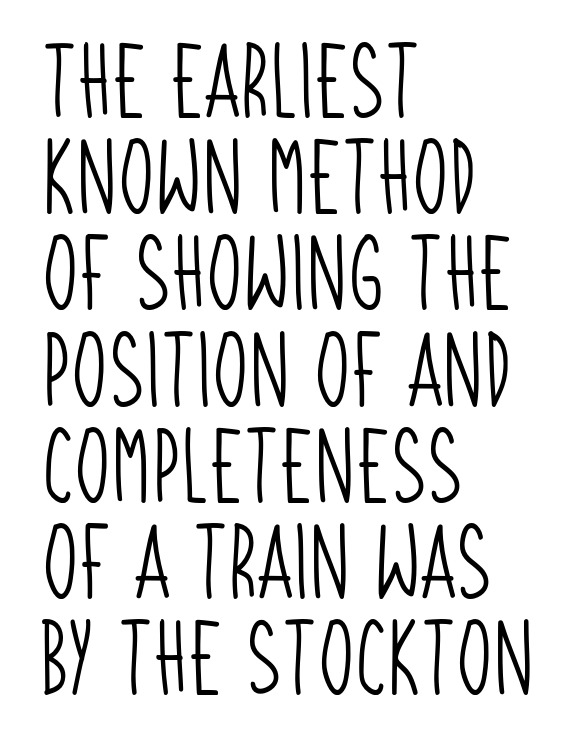
Q: Is the text bold? A: No.
Q: Is the typeface a serif or a sans-serif typeface? A: Sans-serif.
Q: Is the text underlined? A: No.
Q: How is the paragraph aligned? A: Left-aligned.
Q: Is the spacing between letters normal or unusually wide? A: Normal.
Q: Is the spacing between lines tight, normal or loose? A: Normal.
Q: Width (condensed, normal, or wide)? A: Condensed.
Q: Stroke contrast? A: Low.
Q: x-height? A: Large.
Q: Monospaced? A: No.
